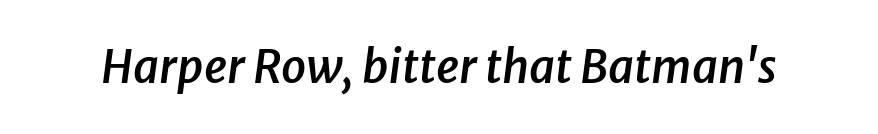
In terms of letterspacing, this is plain default setting. Caption: semibold face, moderately heavy strokes. Rule under the text: the space is simply empty. Here the designer chose a conventional face with non-uniform glyph widths.
